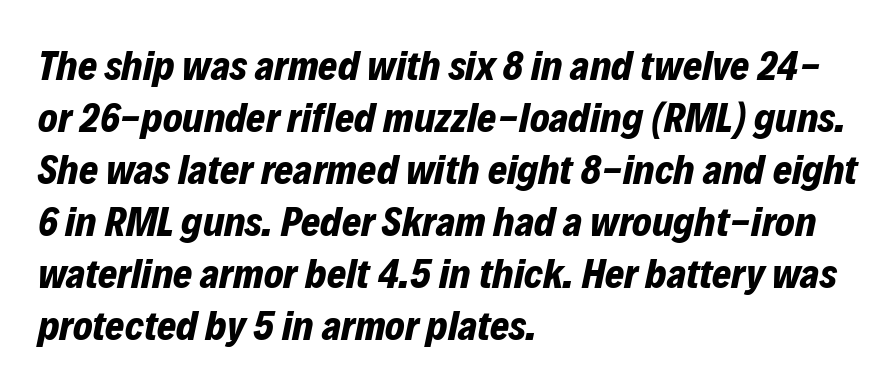
The image shows 41 px bold type, italic (leaning right); set left-aligned, normal line spacing (1.27x), normal letter spacing, not underlined; low stroke contrast and a medium x-height.
